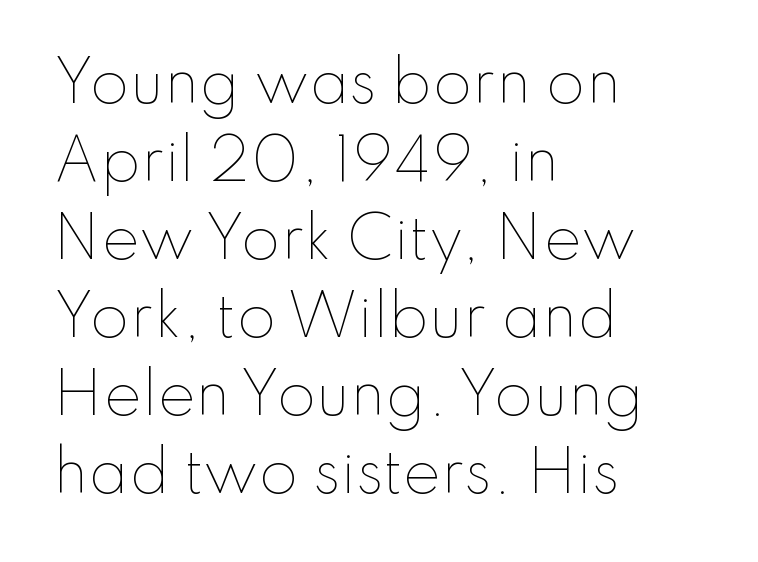
{"italic": "no", "bold": "no", "weight": "thin", "width": "normal", "stroke_contrast": "low", "x_height": "small", "monospaced": "no", "underline": "no", "align": "left", "line_spacing": "normal", "line_spacing_ratio": 1.37, "letter_spacing": "normal", "letter_spacing_em": 0.0, "glyph_px": 57}
